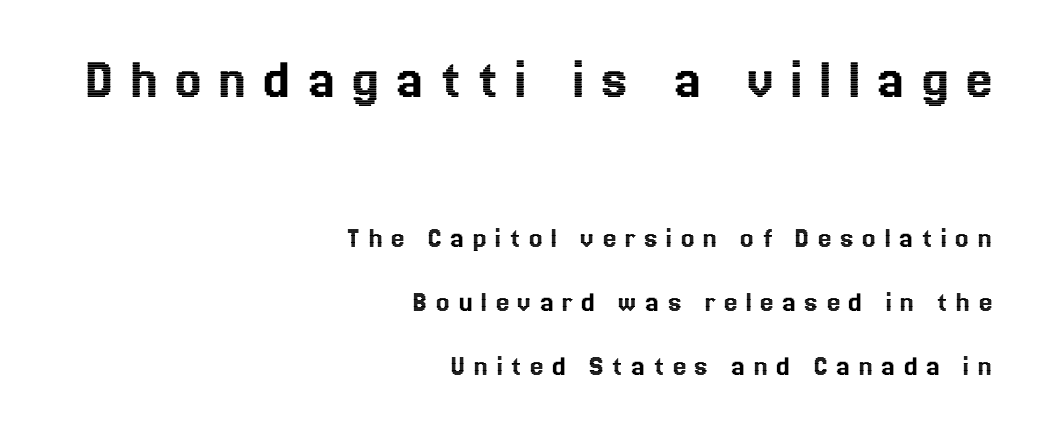
The image shows 59 px text type, upright; set right-aligned, loose line spacing (2.13x), unusually wide letter spacing (+0.28 em), not underlined; the first (top) block is 1.97x larger; a medium x-height.
